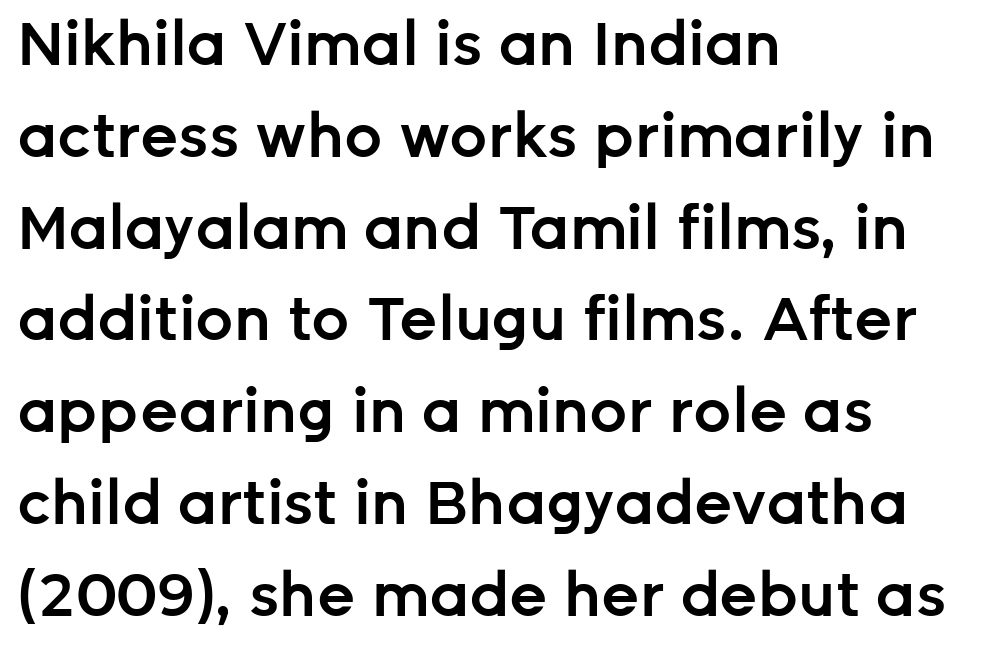
{"serif": "no", "italic": "no", "bold": "semi", "weight": "semibold", "width": "normal", "stroke_contrast": "low", "x_height": "medium", "monospaced": "no", "underline": "no", "align": "left", "line_spacing": "normal", "line_spacing_ratio": 1.53, "letter_spacing": "normal", "letter_spacing_em": 0.0, "glyph_px": 60}
